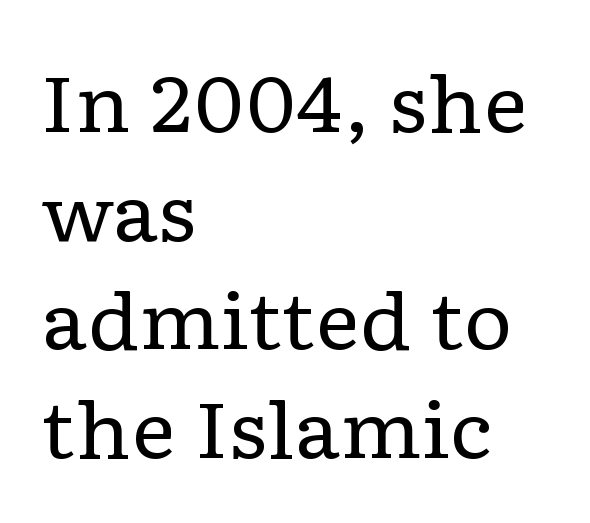
Q: Is the text bold? A: No.
Q: Is the text italic (slanted)? A: No, it is upright.
Q: Is the typeface a serif or a sans-serif typeface? A: Serif.
Q: Is the text underlined? A: No.
Q: How is the paragraph aligned? A: Left-aligned.
Q: Is the spacing between letters normal or unusually wide? A: Normal.
Q: Is the spacing between lines tight, normal or loose? A: Normal.
Q: Width (condensed, normal, or wide)? A: Wide.
Q: Stroke contrast? A: Low.
Q: x-height? A: Medium.
Q: Monospaced? A: No.
